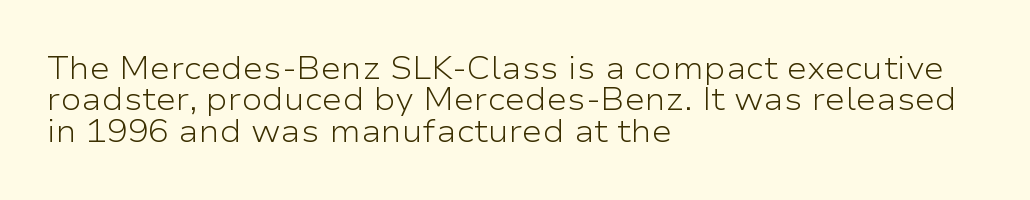
Notice how the passage keeps a crisp vertical edge on the left only. These lines are composed in type without serifs. This is the regular roman posture of the typeface. The tracking reads as untouched default to a designer's eye. Is the type heavy? It reads as light-to-regular instead. Note the varied advance widths — an 'i' is clearly narrower than an 'm'.
